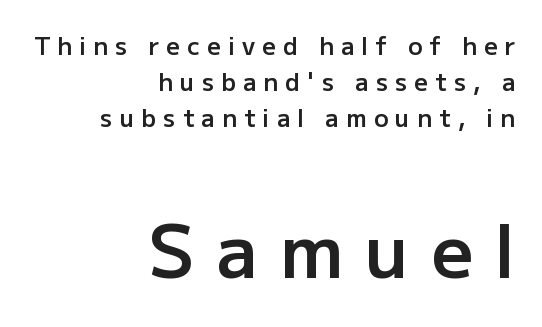
{"serif": "no", "italic": "no", "bold": "semi", "weight": "semibold", "width": "normal", "stroke_contrast": "low", "x_height": "medium", "monospaced": "no", "underline": "no", "align": "right", "line_spacing": "normal", "line_spacing_ratio": 1.49, "letter_spacing": "wide", "letter_spacing_em": 0.3, "larger_block": "second", "size_ratio": 3.04, "glyph_px": 73}
